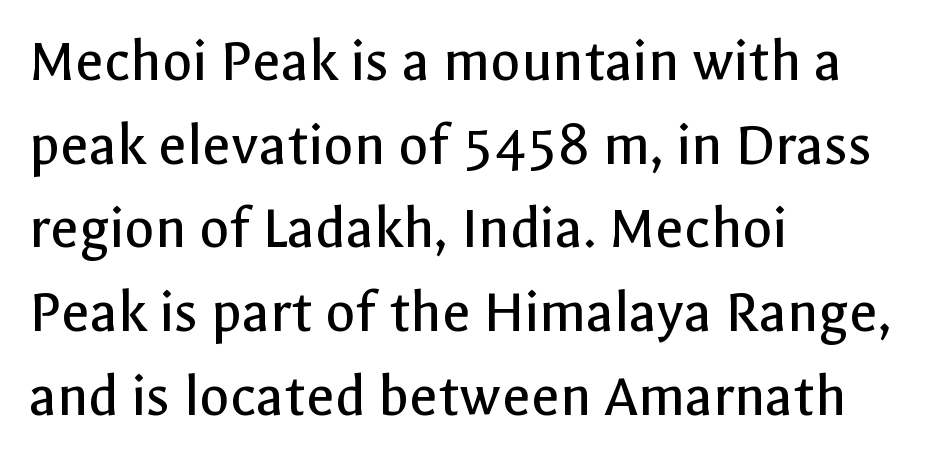
{"serif": "no", "italic": "no", "bold": "no", "weight": "regular", "width": "normal", "x_height": "medium", "monospaced": "no", "underline": "no", "align": "left", "line_spacing": "normal", "line_spacing_ratio": 1.35, "letter_spacing": "normal", "letter_spacing_em": 0.0, "glyph_px": 62}
